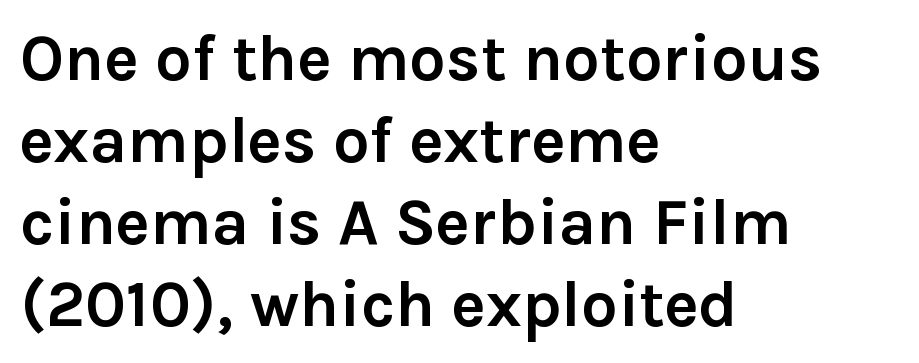
Q: Is the text bold? A: Yes.
Q: Is the text italic (slanted)? A: No, it is upright.
Q: Is the typeface a serif or a sans-serif typeface? A: Sans-serif.
Q: Is the text underlined? A: No.
Q: How is the paragraph aligned? A: Left-aligned.
Q: Is the spacing between letters normal or unusually wide? A: Normal.
Q: Is the spacing between lines tight, normal or loose? A: Normal.
Q: Width (condensed, normal, or wide)? A: Normal.
Q: x-height? A: Medium.
Q: Monospaced? A: No.
